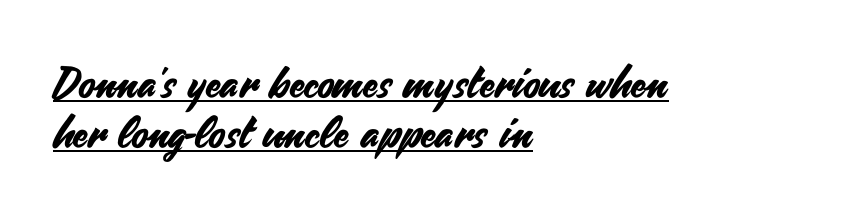
Caption: multi-line text, flush left, ragged right. Observe the ordinary spacing: letters are neighbours, not strangers. No feet cap the strokes, marking this as sans-serif type.
